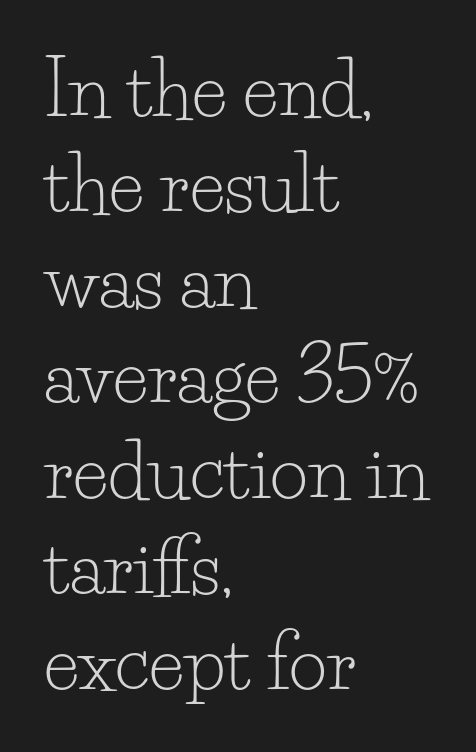
{"serif": "yes", "italic": "no", "bold": "no", "weight": "light", "width": "normal", "stroke_contrast": "low", "x_height": "small", "monospaced": "no", "underline": "no", "align": "left", "line_spacing": "normal", "line_spacing_ratio": 1.29, "letter_spacing": "normal", "letter_spacing_em": 0.0, "glyph_px": 74}
